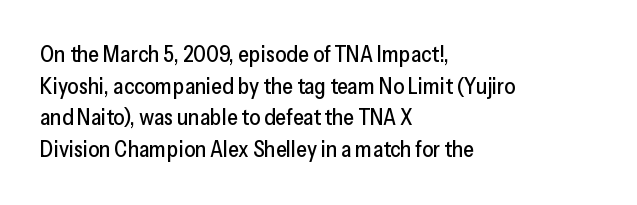
Q: Is the text italic (slanted)? A: No, it is upright.
Q: Is the text underlined? A: No.
Q: How is the paragraph aligned? A: Left-aligned.
Q: Is the spacing between letters normal or unusually wide? A: Normal.
Q: Is the spacing between lines tight, normal or loose? A: Normal.
